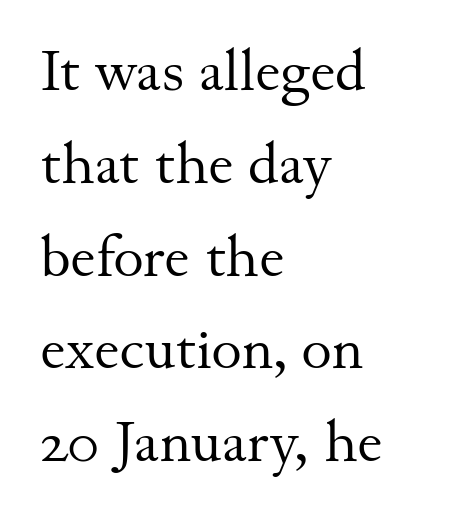
The image shows 58 px regular-weight serif type, upright; set left-aligned, normal line spacing (1.6x), normal letter spacing, not underlined; medium stroke contrast and a small x-height.
